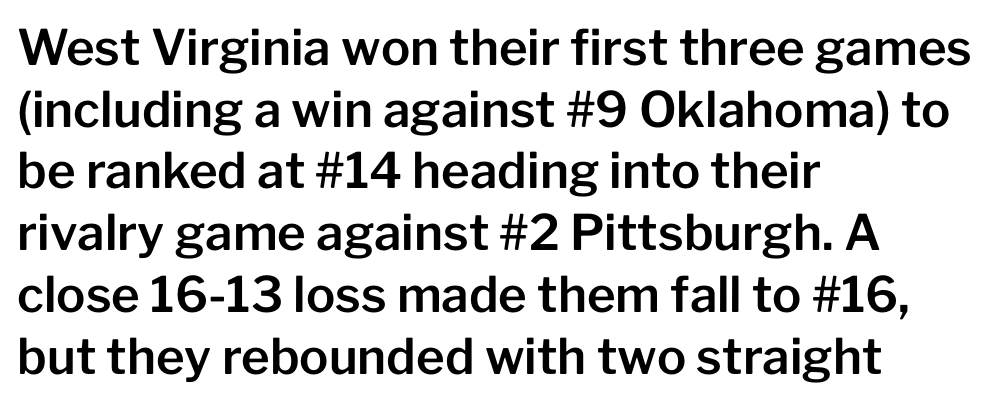
Q: Is the text italic (slanted)? A: No, it is upright.
Q: Is the typeface a serif or a sans-serif typeface? A: Sans-serif.
Q: Is the text underlined? A: No.
Q: How is the paragraph aligned? A: Left-aligned.
Q: Is the spacing between letters normal or unusually wide? A: Normal.
Q: Is the spacing between lines tight, normal or loose? A: Normal.
Q: Width (condensed, normal, or wide)? A: Normal.
Q: Stroke contrast? A: Low.
Q: x-height? A: Medium.
Q: Monospaced? A: No.
